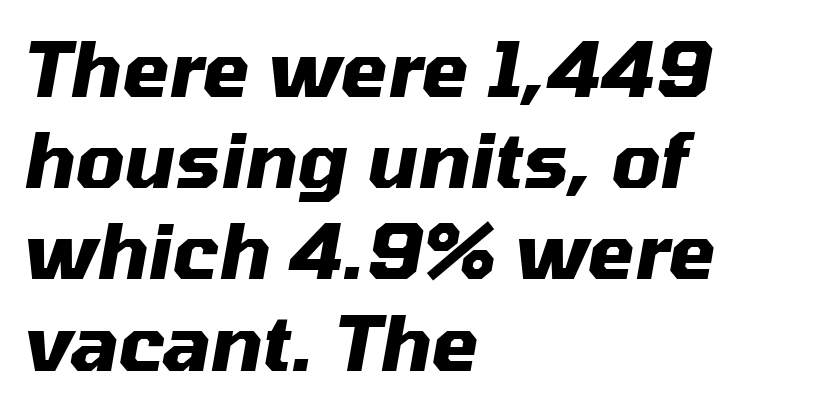
A typesetter would call this proportional, since set widths differ per character. Plain, unruled lines of type. The lettering tilts uniformly, giving the passage an italic look. Caption: standard tracking, unaltered.
